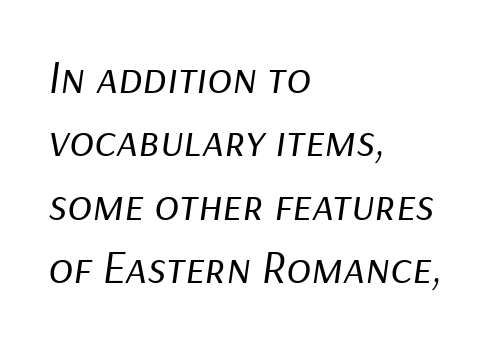
{"italic": "yes", "lean": "right", "slant_degrees": 9, "bold": "no", "weight": "regular", "width": "normal", "stroke_contrast": "low", "x_height": "medium", "monospaced": "no", "underline": "no", "align": "left", "line_spacing": "normal", "line_spacing_ratio": 1.38, "letter_spacing": "normal", "letter_spacing_em": 0.0, "glyph_px": 46}
